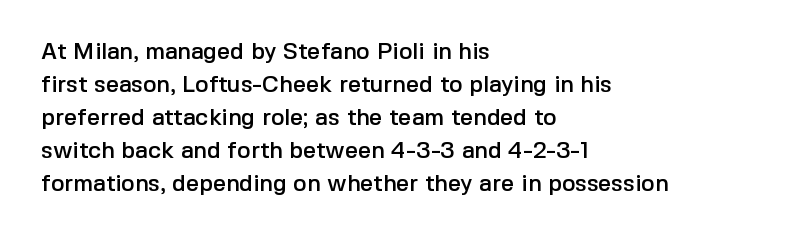
Q: Is the text italic (slanted)? A: No, it is upright.
Q: Is the text underlined? A: No.
Q: How is the paragraph aligned? A: Left-aligned.
Q: Is the spacing between letters normal or unusually wide? A: Normal.
Q: Is the spacing between lines tight, normal or loose? A: Normal.
